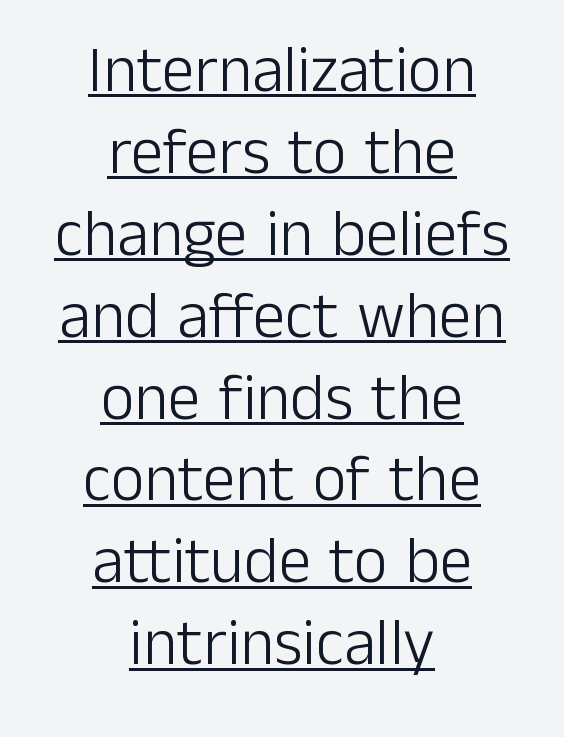
Q: Is the text bold? A: No.
Q: Is the text italic (slanted)? A: No, it is upright.
Q: Is the typeface a serif or a sans-serif typeface? A: Sans-serif.
Q: Is the text underlined? A: Yes.
Q: How is the paragraph aligned? A: Centered.
Q: Is the spacing between letters normal or unusually wide? A: Normal.
Q: Is the spacing between lines tight, normal or loose? A: Normal.
Q: Width (condensed, normal, or wide)? A: Normal.
Q: Stroke contrast? A: Low.
Q: x-height? A: Medium.
Q: Monospaced? A: No.
